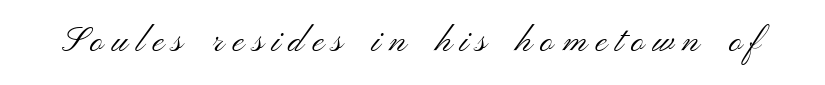
The baseline area is clear. Words appear elongated and porous because spacing is wide. Serif or sans? Sans — the stroke terminals are bare.
